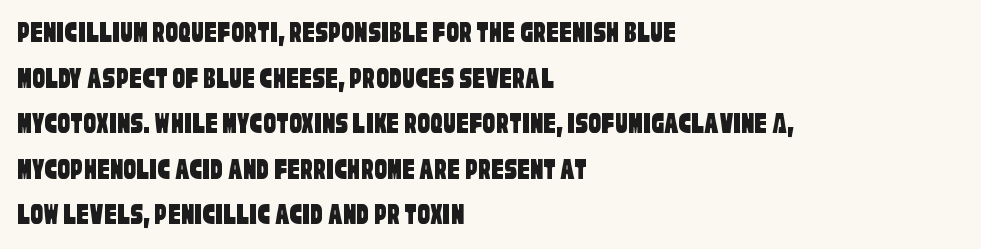
The image shows 31 px condensed sans-serif type; set left-aligned, normal line spacing (1.47x), normal letter spacing, not underlined; low stroke contrast and a large x-height.
